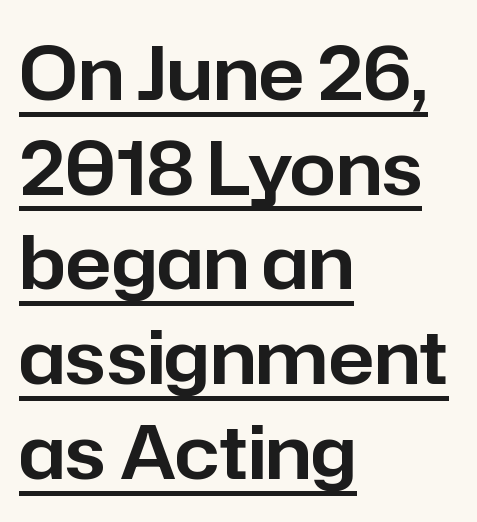
{"serif": "no", "italic": "no", "width": "normal", "stroke_contrast": "low", "x_height": "medium", "monospaced": "no", "underline": "yes", "align": "left", "line_spacing": "normal", "line_spacing_ratio": 1.28, "letter_spacing": "normal", "letter_spacing_em": 0.0, "glyph_px": 74}
